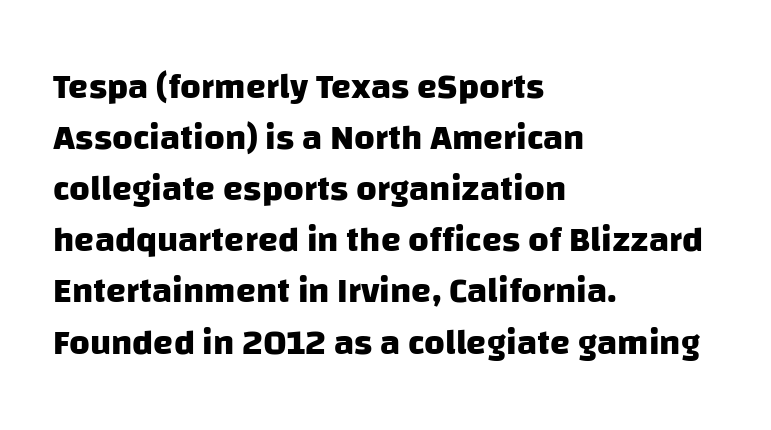
Q: Is the text bold? A: Yes.
Q: Is the typeface a serif or a sans-serif typeface? A: Sans-serif.
Q: Is the text underlined? A: No.
Q: How is the paragraph aligned? A: Left-aligned.
Q: Is the spacing between letters normal or unusually wide? A: Normal.
Q: Is the spacing between lines tight, normal or loose? A: Normal.
Q: Width (condensed, normal, or wide)? A: Normal.
Q: Stroke contrast? A: Low.
Q: x-height? A: Large.
Q: Monospaced? A: No.
